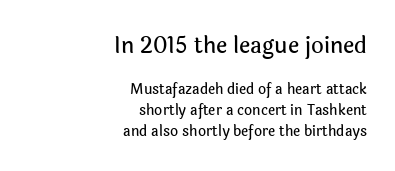
{"italic": "no", "underline": "no", "align": "right", "line_spacing": "normal", "line_spacing_ratio": 1.48, "letter_spacing": "normal", "letter_spacing_em": 0.0, "larger_block": "first", "size_ratio": 1.57, "glyph_px": 22}
